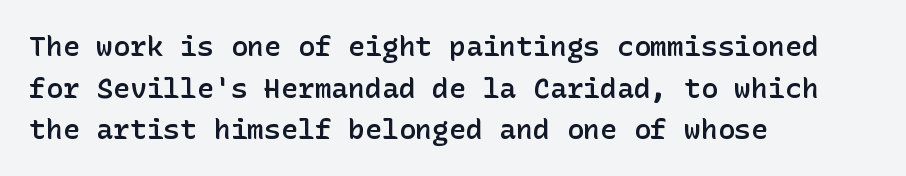
The image shows 28 px semibold sans-serif type, upright; set left-aligned, normal line spacing (1.49x), normal letter spacing, not underlined; low stroke contrast and a medium x-height.
